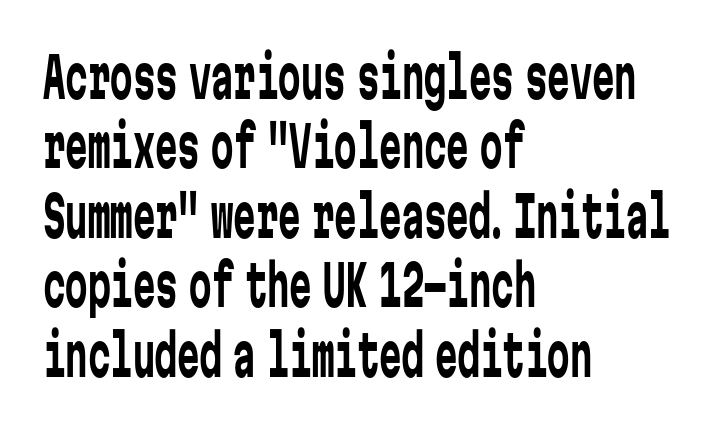
Q: Is the text bold? A: No.
Q: Is the text italic (slanted)? A: No, it is upright.
Q: Is the typeface a serif or a sans-serif typeface? A: Sans-serif.
Q: Is the text underlined? A: No.
Q: How is the paragraph aligned? A: Left-aligned.
Q: Is the spacing between letters normal or unusually wide? A: Normal.
Q: Width (condensed, normal, or wide)? A: Condensed.
Q: Stroke contrast? A: Low.
Q: x-height? A: Medium.
Q: Monospaced? A: Yes.
